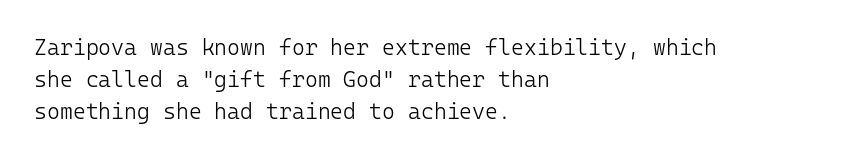
{"italic": "no", "bold": "no", "underline": "no", "align": "left", "line_spacing": "normal", "line_spacing_ratio": 1.46, "letter_spacing": "normal", "letter_spacing_em": 0.0, "glyph_px": 22}
